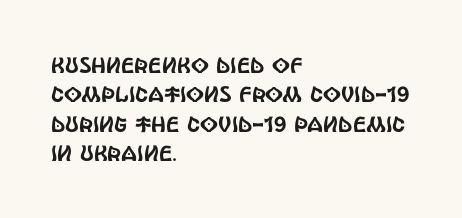
Reading down the block, your eye returns to a fixed left position each line. The type sits square on the baseline with zero lean. The space directly below the letters is spotless. Notice how descenders clear the ascenders below comfortably — that's standard leading. Each word holds together tightly as a unit, with standard inter-letter gaps.
